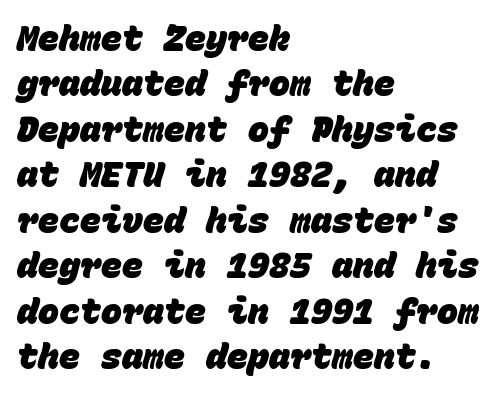
Horizontally, the lines are justified to the leading edge only. Looks like terminal output: every glyph gets an equal slot. Is this a sans? Yes — the strokes have no serifs. Look at the stroke-to-counter ratio: heavy, a bold. Plain, unruled lines of type. Notice how descenders clear the ascenders below comfortably — that's standard leading.
